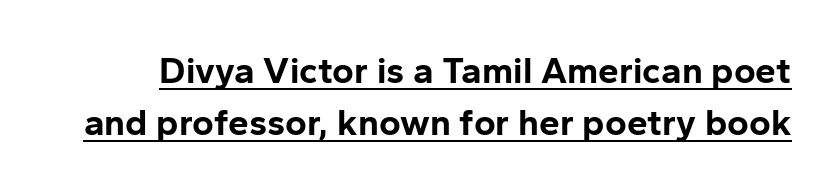
Typographically, this falls in the sans-serif category. You can tell it's not italic because the verticals are truly vertical. Evenly set lines give the paragraph a standard silhouette. Nobody touched the tracking dial on this one.
